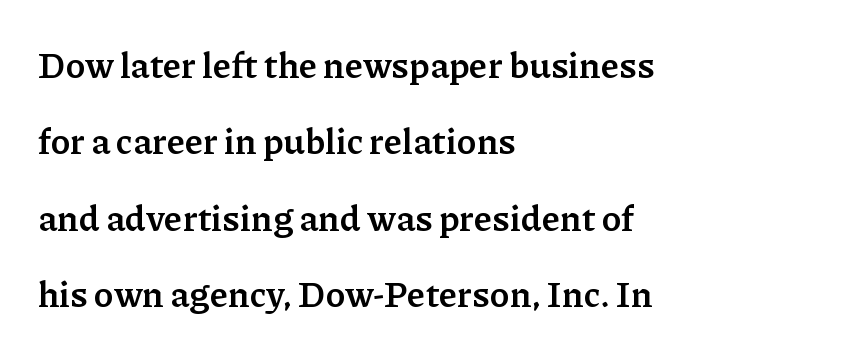
{"serif": "yes", "italic": "no", "bold": "yes", "weight": "semibold", "width": "normal", "stroke_contrast": "low", "x_height": "medium", "monospaced": "no", "underline": "no", "align": "left", "line_spacing": "loose", "line_spacing_ratio": 2.12, "letter_spacing": "normal", "letter_spacing_em": 0.0, "glyph_px": 36}
